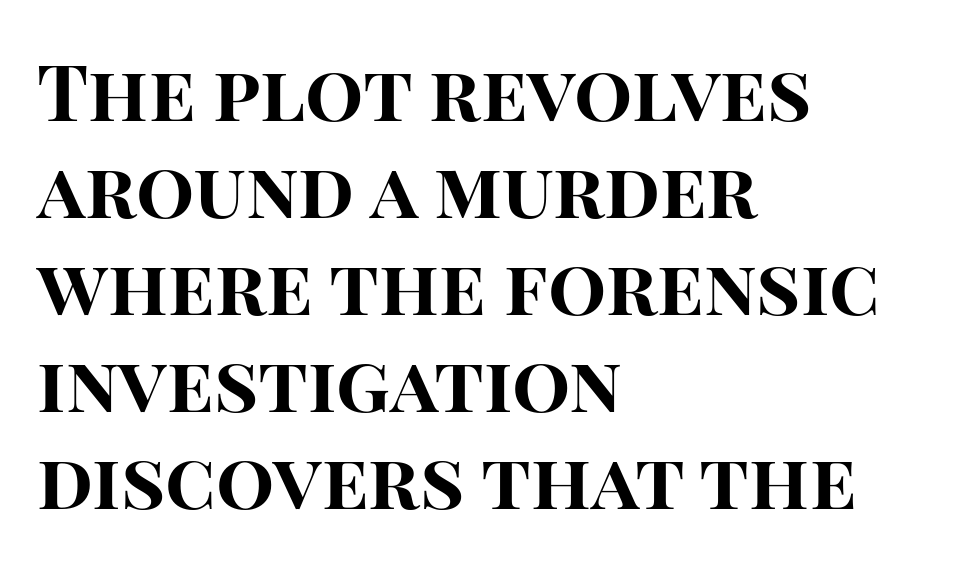
Descenders are the only things crossing below the line. What weight is shown? A full bold with thick strokes. The text was rendered using a sans face with plain stroke endings. Honestly, the row spacing looks completely unremarkable. Looks like regular typesetting: each glyph gets only the width it needs.
